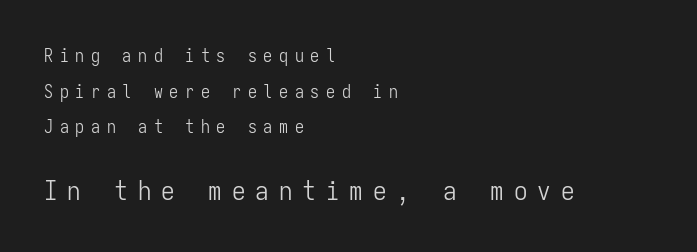
The image shows 27 px text type, upright; set left-aligned, loose line spacing (1.98x), unusually wide letter spacing (+0.37 em), not underlined; the second (bottom) block is 1.5x larger.
